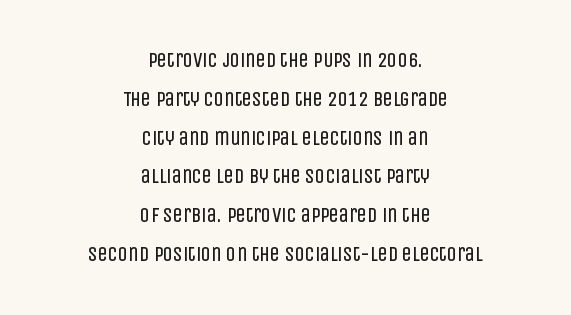
{"italic": "no", "bold": "no", "underline": "no", "align": "center", "line_spacing": "loose", "line_spacing_ratio": 1.94, "letter_spacing": "normal", "letter_spacing_em": 0.0, "glyph_px": 20}
